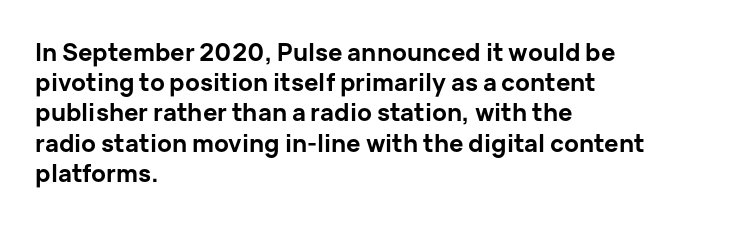
Q: Is the text bold? A: Yes.
Q: Is the text italic (slanted)? A: No, it is upright.
Q: Is the text underlined? A: No.
Q: How is the paragraph aligned? A: Left-aligned.
Q: Is the spacing between letters normal or unusually wide? A: Normal.
Q: Is the spacing between lines tight, normal or loose? A: Normal.
